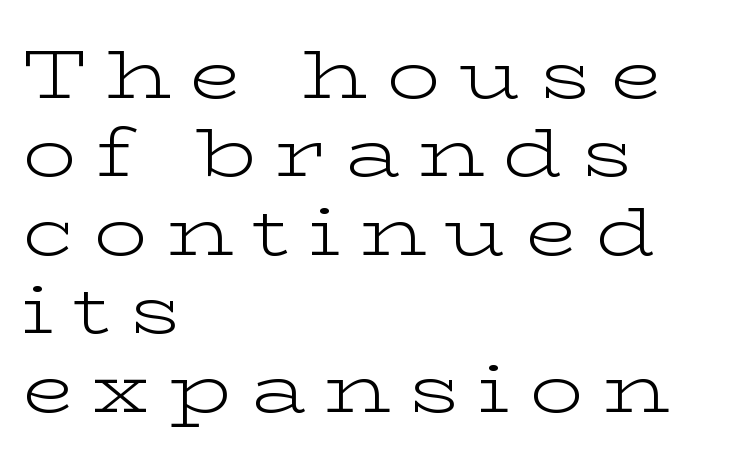
{"serif": "yes", "italic": "no", "bold": "no", "weight": "light", "width": "wide", "stroke_contrast": "low", "x_height": "medium", "monospaced": "no", "underline": "no", "align": "left", "line_spacing_ratio": 1.17, "letter_spacing": "wide", "letter_spacing_em": 0.28, "glyph_px": 67}
